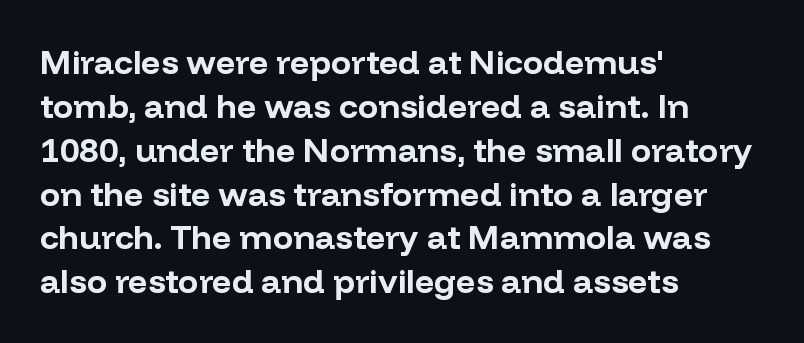
The lettering holds an erect, upright posture throughout. Typesetter's note: full bold, strokes at maximum text heaviness. A student would call this left alignment; a typographer would say flush left, rag right. Do the characters align in a grid? No, the font is proportional. Students, observe: this is what conventionally led text looks like.
